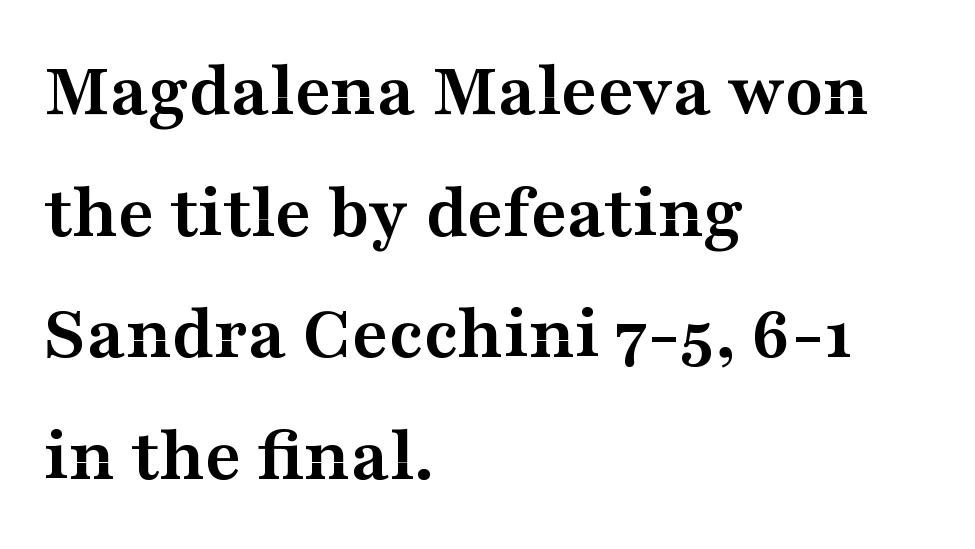
{"serif": "yes", "italic": "no", "bold": "yes", "weight": "semibold", "width": "wide", "stroke_contrast": "medium", "x_height": "medium", "monospaced": "no", "underline": "no", "align": "left", "line_spacing": "normal", "line_spacing_ratio": 1.56, "letter_spacing": "normal", "letter_spacing_em": 0.0, "glyph_px": 78}
